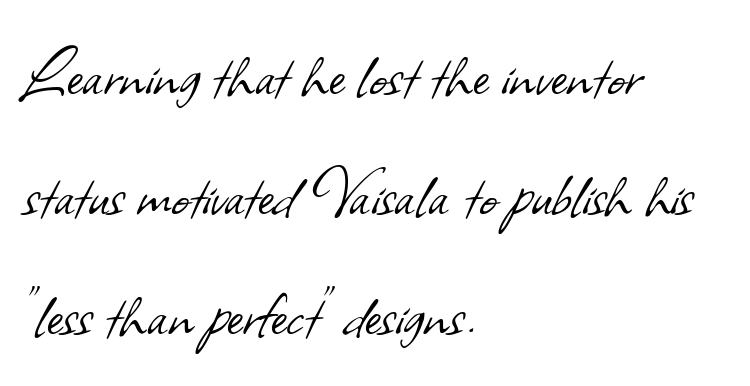
The image shows 76 px light sans-serif type; set left-aligned, normal line spacing (1.58x), normal letter spacing, not underlined; low stroke contrast and a small x-height.
